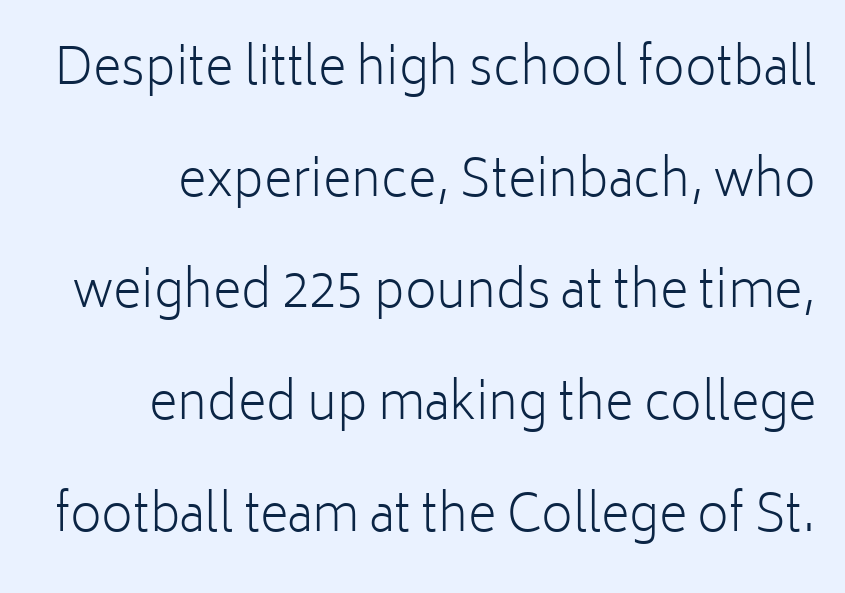
{"serif": "no", "italic": "no", "bold": "no", "weight": "light", "width": "normal", "stroke_contrast": "low", "x_height": "medium", "monospaced": "no", "underline": "no", "align": "right", "line_spacing": "loose", "line_spacing_ratio": 2.28, "letter_spacing": "normal", "letter_spacing_em": 0.0, "glyph_px": 49}
